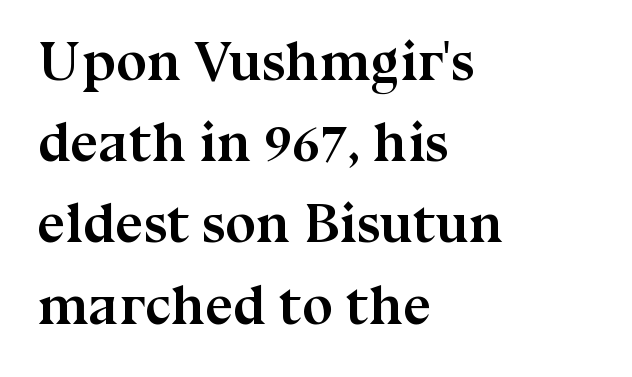
Each new line begins a customary step beneath the previous one. Left-aligned paragraph, ragged on the right. Short note: letters normally spaced. Characters remain perfectly vertical along every line. Underlining? Definitely not there. Examine the stroke ends and you'll spot serifs.
